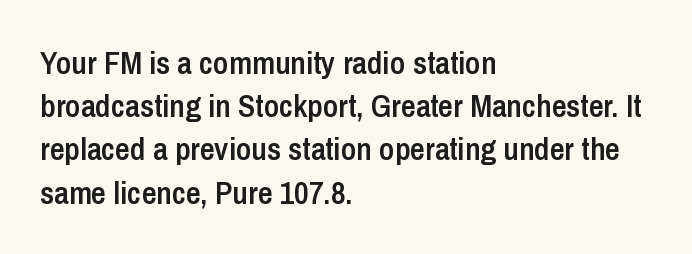
The space between consecutive lines is moderate. You could not count columns in this text — the font is proportionally spaced. Quick note: underline off. This sample uses an upright cut, with every glyph sitting square on the baseline.
